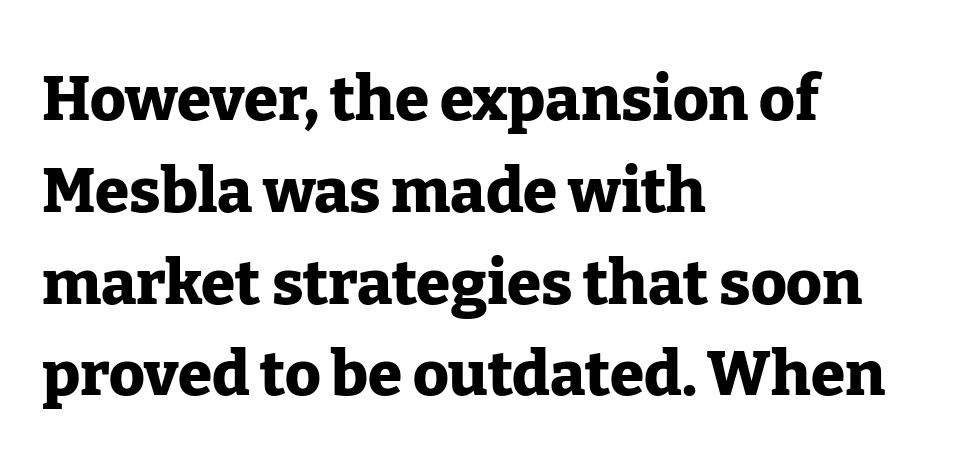
{"serif": "yes", "italic": "no", "bold": "yes", "weight": "heavy", "width": "normal", "stroke_contrast": "low", "x_height": "medium", "monospaced": "no", "underline": "no", "align": "left", "line_spacing": "normal", "line_spacing_ratio": 1.48, "letter_spacing": "normal", "letter_spacing_em": 0.0, "glyph_px": 62}
